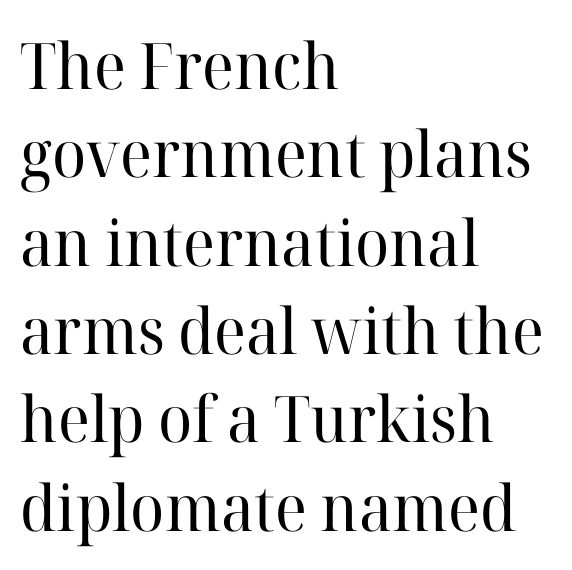
{"serif": "yes", "italic": "no", "bold": "no", "weight": "regular", "width": "normal", "stroke_contrast": "high", "x_height": "medium", "monospaced": "no", "underline": "no", "align": "left", "line_spacing": "normal", "line_spacing_ratio": 1.38, "letter_spacing": "normal", "letter_spacing_em": 0.0, "glyph_px": 64}
